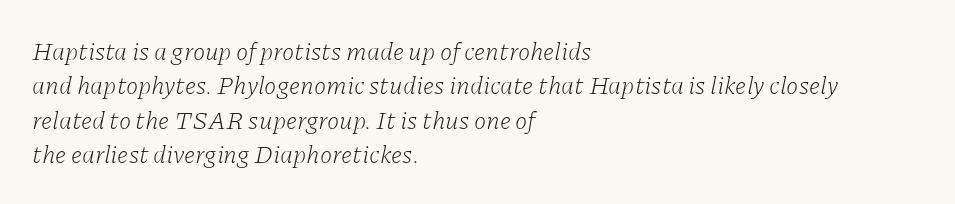
The image shows 25 px text type, italic (leaning right); set left-aligned, normal line spacing (1.38x), normal letter spacing, not underlined.
